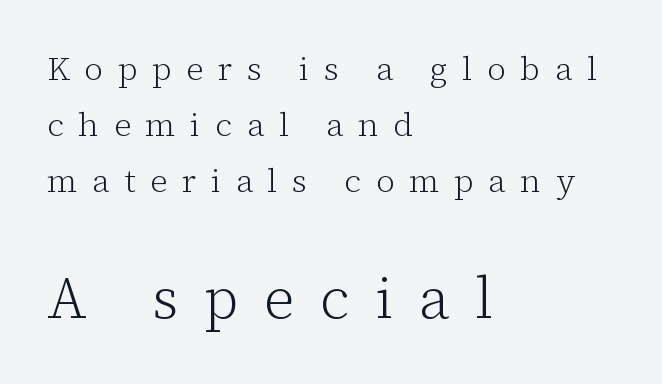
The typesetter chose a ragged-right arrangement here. Loose tracking; the words dissolve into strings of separated letters. The letters stand upright; this is a roman face. Nobody drew a line under any word here.
